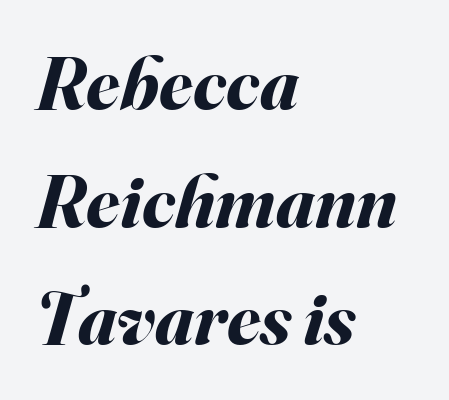
Note the varied advance widths — an 'i' is clearly narrower than an 'm'. On the weight axis this lands at bold, roughly 700. Summary of vertical rhythm: regular, with standard interline spacing. Leftover space on each line is placed entirely after the last word. The passage shown has conventional tracking throughout.
